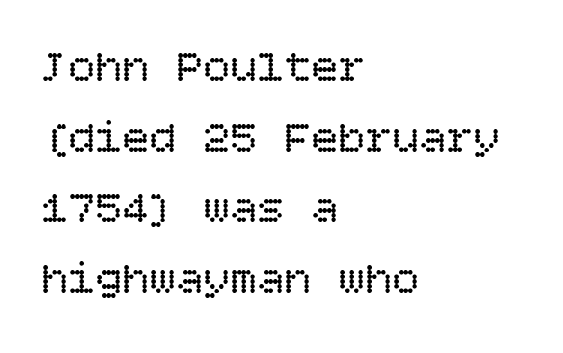
The image shows 45 px regular-weight type, upright; set left-aligned, normal line spacing (1.57x), normal letter spacing, not underlined; low stroke contrast and a large x-height.
